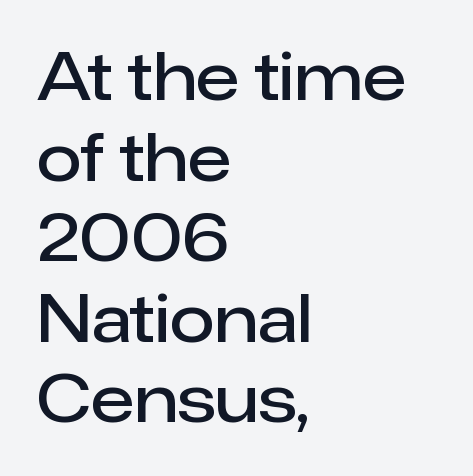
The type is set solid horizontally, with unmodified tracking. This is the in-between weight designers call semibold or demi. Think of a printed novel: that variable character pitch is what you see here. Teacher's note: observe the even left margin — that is flush-left alignment. This is roman type, the default non-slanted kind. Examine the stroke ends and you'll find no serifs.
